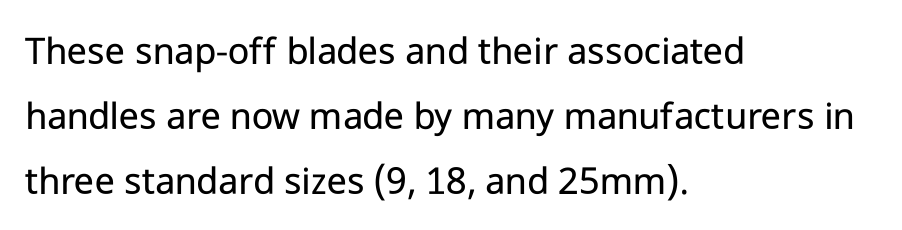
The image shows 41 px regular-weight sans-serif type, upright; set left-aligned, normal line spacing (1.59x), normal letter spacing, not underlined; low stroke contrast and a medium x-height.
